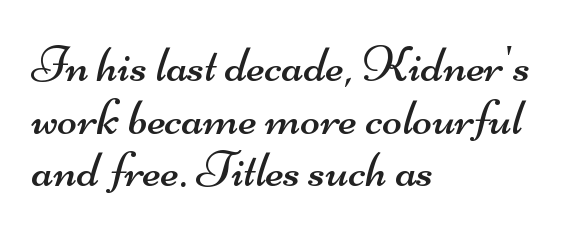
The image shows 52 px regular-weight, wide sans-serif type; set left-aligned, tight line spacing (1.01x), normal letter spacing, not underlined; medium stroke contrast and a small x-height.
